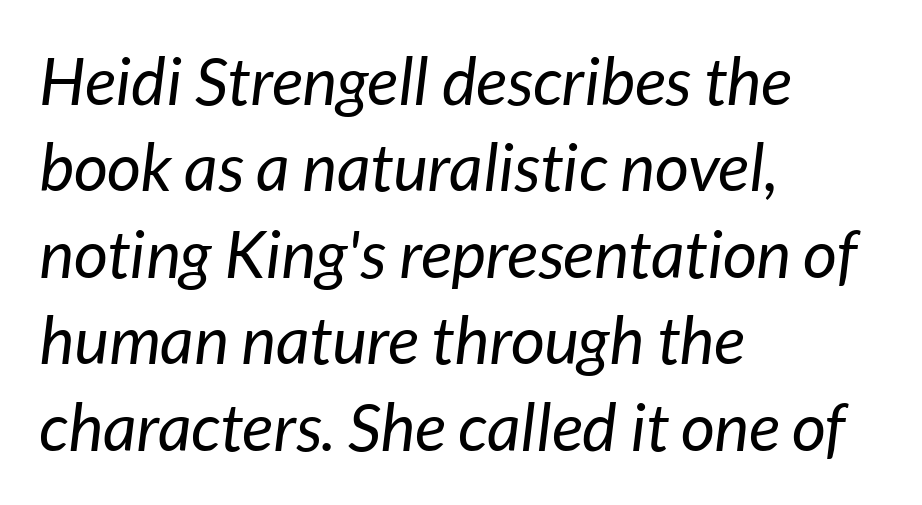
The image shows 66 px regular-weight type, italic (leaning right); set left-aligned, normal line spacing (1.31x), normal letter spacing, not underlined; low stroke contrast and a medium x-height.
